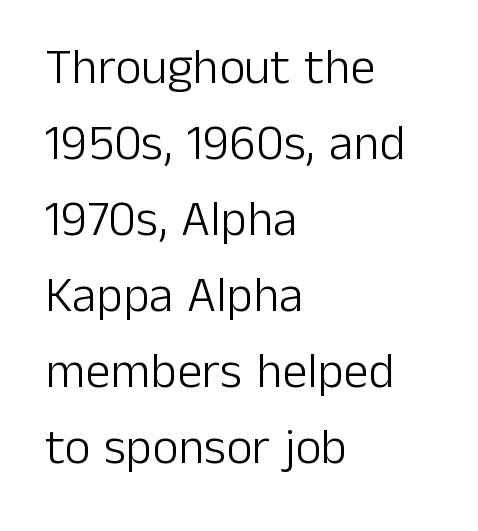
Character widths vary here, with narrow letters taking less room than wide ones. The type is set solid horizontally, with unmodified tracking. Tall strokes in this sample are plumb rather than angled. Each row of text sits above clean, open space. Examine the stroke ends and you'll find no serifs. Typeset ragged right — the left edge is the straight one.
